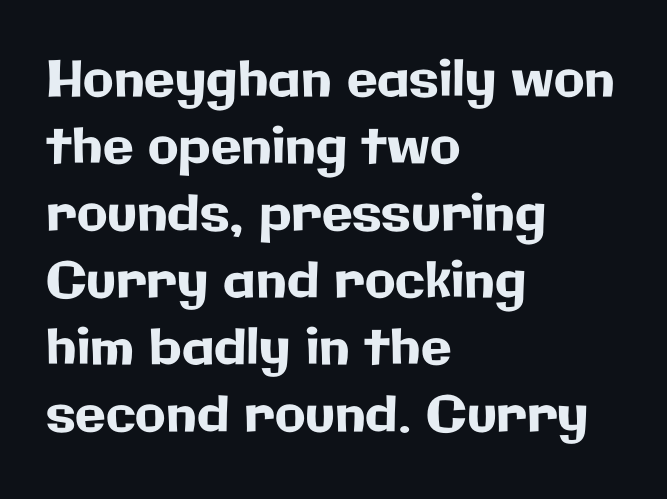
{"serif": "no", "italic": "no", "width": "normal", "stroke_contrast": "low", "x_height": "medium", "monospaced": "no", "underline": "no", "align": "left", "line_spacing": "normal", "line_spacing_ratio": 1.34, "letter_spacing": "normal", "letter_spacing_em": 0.0, "glyph_px": 50}
